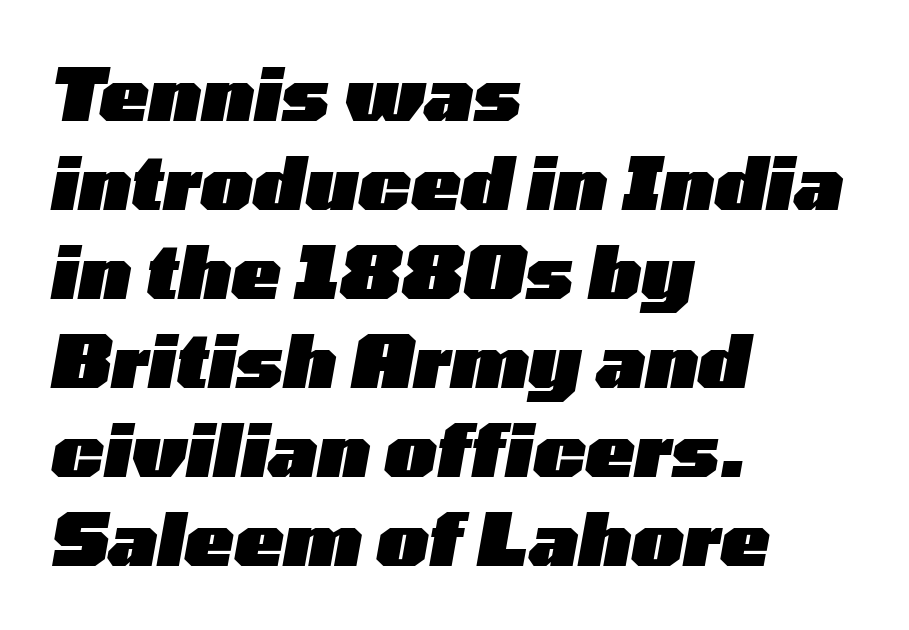
Yep, that's italic — everything's leaning. Each word holds together tightly as a unit, with standard inter-letter gaps. Check the space under the baseline: it is left empty. Emphasis by weight is at full strength: bold.
